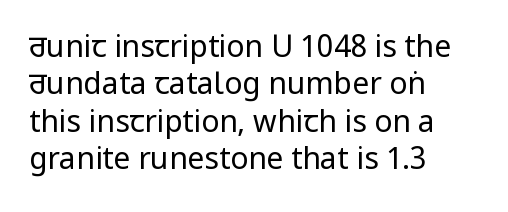
{"serif": "no", "italic": "no", "bold": "no", "weight": "regular", "width": "condensed", "stroke_contrast": "low", "underline": "no", "align": "left", "line_spacing": "normal", "line_spacing_ratio": 1.25, "letter_spacing": "normal", "letter_spacing_em": 0.0, "glyph_px": 30}
